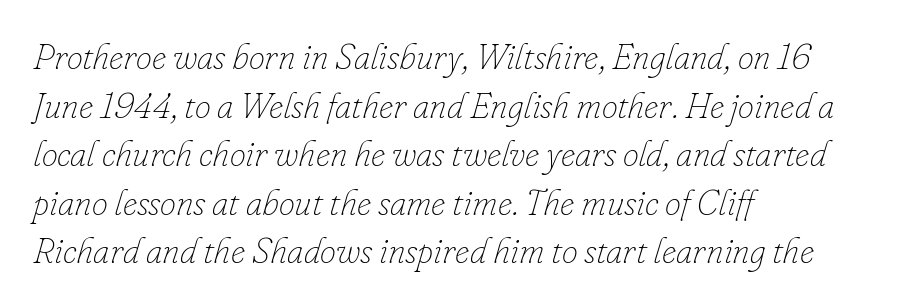
{"italic": "yes", "lean": "right", "slant_degrees": 16, "bold": "no", "weight": "thin", "width": "normal", "stroke_contrast": "low", "x_height": "small", "monospaced": "no", "underline": "no", "align": "left", "line_spacing": "normal", "line_spacing_ratio": 1.35, "letter_spacing": "normal", "letter_spacing_em": 0.0, "glyph_px": 36}
